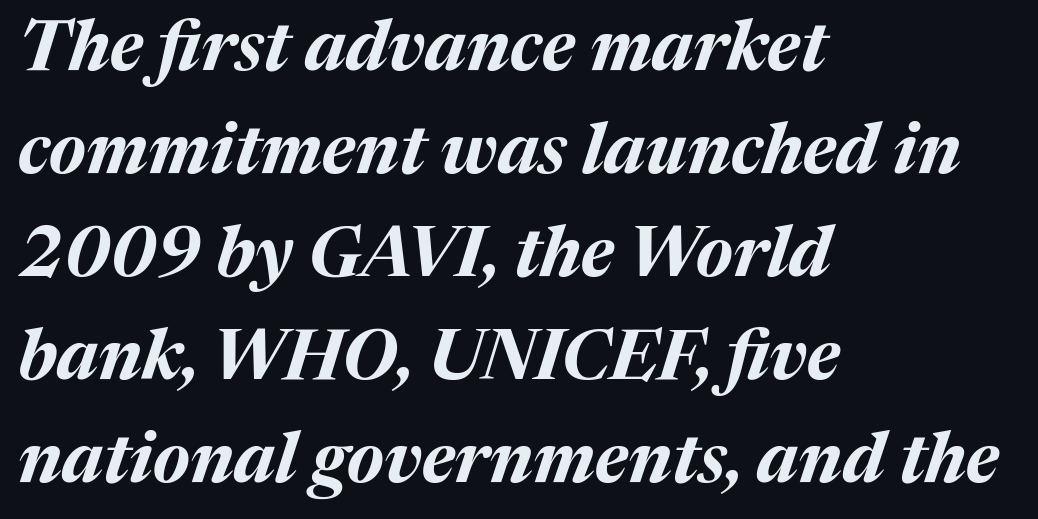
The image shows 70 px bold type, italic (leaning right); set left-aligned, normal line spacing (1.47x), normal letter spacing, not underlined; medium stroke contrast and a medium x-height.
